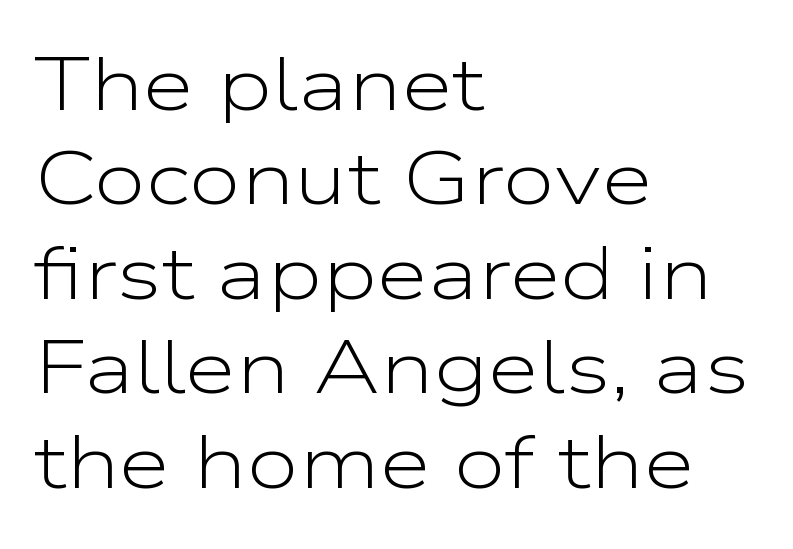
{"serif": "no", "italic": "no", "bold": "no", "weight": "light", "width": "wide", "stroke_contrast": "low", "x_height": "medium", "monospaced": "no", "underline": "no", "align": "left", "line_spacing": "normal", "line_spacing_ratio": 1.26, "letter_spacing": "normal", "letter_spacing_em": 0.0, "glyph_px": 75}
